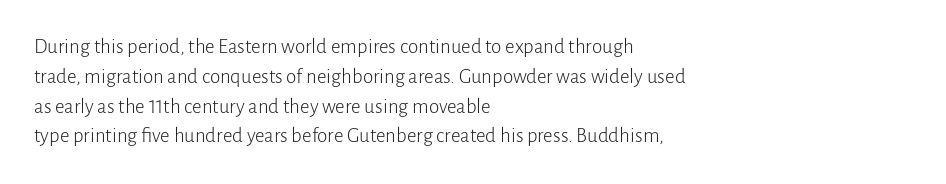
Quick note: interline space is typical. Nothing unusual about the tracking: characters are spaced as the font intends. Unmarked baselines from the first word to the last. No italicization has been applied; the sample stays upright.
